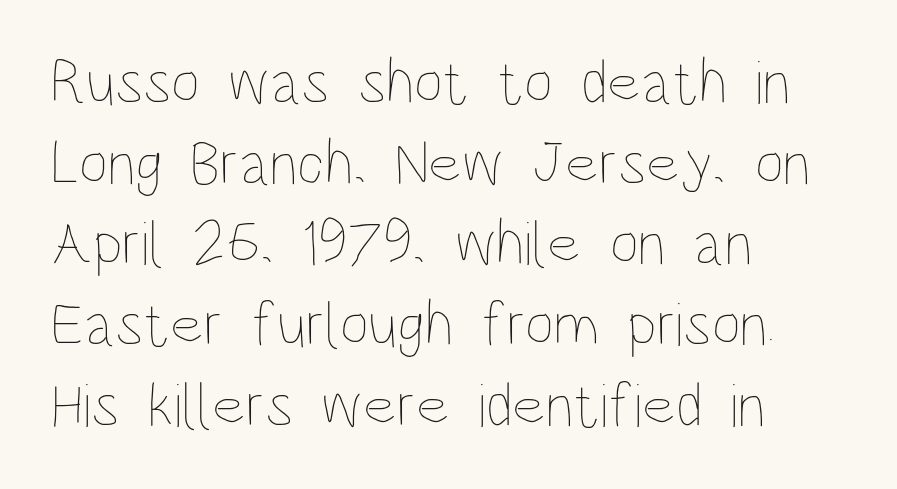
{"italic": "no", "bold": "no", "weight": "thin", "width": "condensed", "stroke_contrast": "low", "x_height": "large", "monospaced": "no", "underline": "no", "align": "left", "line_spacing": "normal", "line_spacing_ratio": 1.28, "letter_spacing": "normal", "letter_spacing_em": 0.0, "glyph_px": 63}
